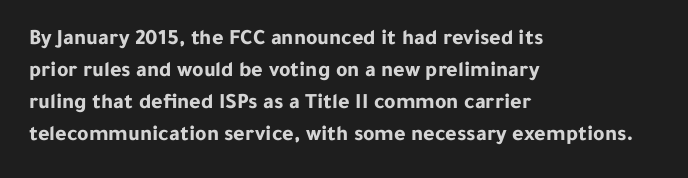
Q: Is the text bold? A: Yes.
Q: Is the text italic (slanted)? A: No, it is upright.
Q: Is the text underlined? A: No.
Q: How is the paragraph aligned? A: Left-aligned.
Q: Is the spacing between letters normal or unusually wide? A: Normal.
Q: Is the spacing between lines tight, normal or loose? A: Normal.
